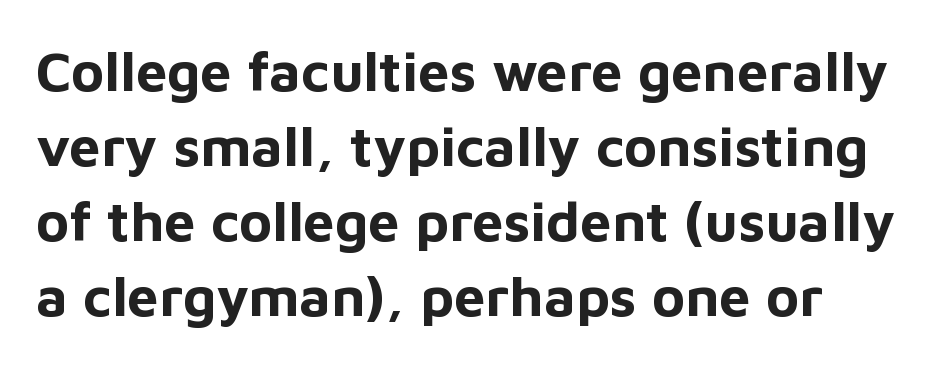
Descenders hang freely into open space. The text was rendered using a sans face with plain stroke endings. If you drew a line through each stem, it would be perfectly vertical. Chunky letters — that's bold for sure. The letterforms sit shoulder to shoulder at normal distance. A typesetter would call this proportional, since set widths differ per character.
